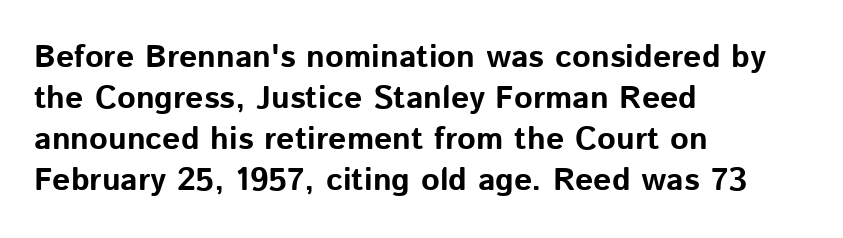
Baseline-to-baseline distance is the conventional proportion of letter height. Looks like regular typesetting: each glyph gets only the width it needs. Horizontal alignment here is leftward, the default for most running prose. Caption: bold face, heavy strokes. Short note: letters normally spaced.
